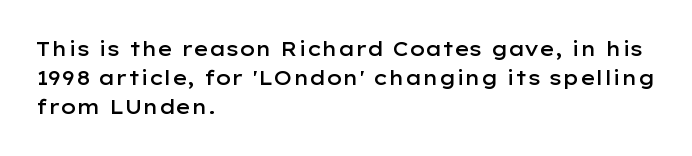
The image shows 20 px text type, upright; set left-aligned, normal line spacing (1.46x), normal letter spacing, not underlined.
